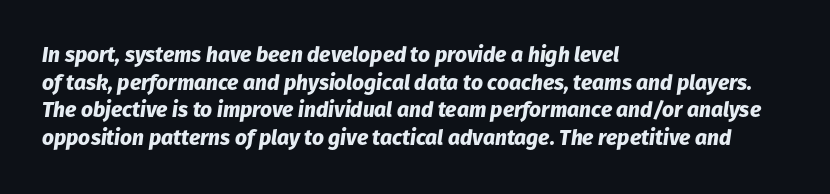
This rendering uses left alignment, leaving the right contour irregular. The rendering uses a moderate line-height, typical for paragraphs. Nobody drew a line under any word here. There is no visible air inserted between adjacent glyphs. Students, this is bold: see how much ink each stroke carries.
